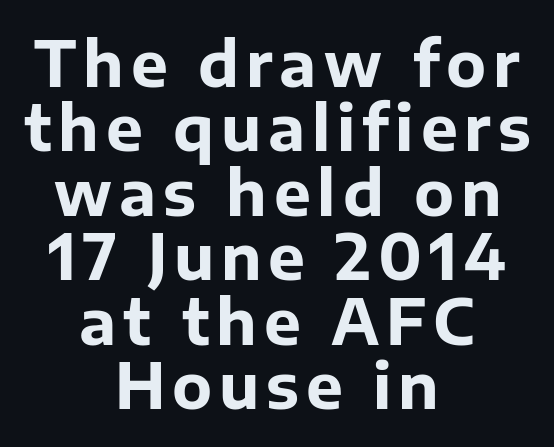
Short and long lines alike share a common midpoint. The gap between lines stays unmarked. Font category for this specimen: sans-serif. Successive baselines arrive quickly, one right under another.
